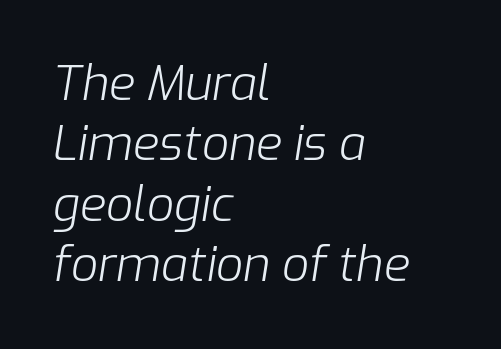
{"italic": "yes", "lean": "right", "slant_degrees": 9, "bold": "no", "weight": "light", "width": "normal", "stroke_contrast": "low", "x_height": "medium", "monospaced": "no", "underline": "no", "align": "left", "line_spacing": "normal", "line_spacing_ratio": 1.26, "letter_spacing": "normal", "letter_spacing_em": 0.0, "glyph_px": 48}
